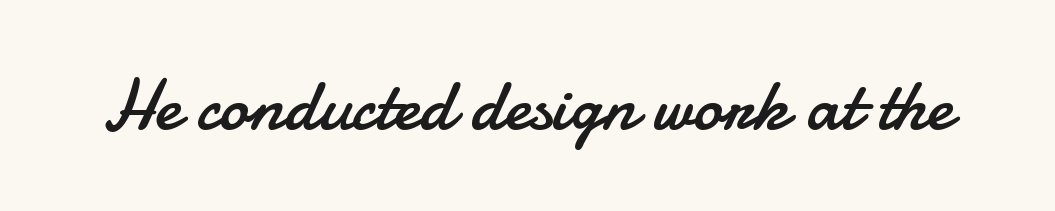
Q: Is the text bold? A: No.
Q: Is the text italic (slanted)? A: Yes.
Q: Is the typeface a serif or a sans-serif typeface? A: Sans-serif.
Q: Is the text underlined? A: No.
Q: Is the spacing between letters normal or unusually wide? A: Normal.
Q: Width (condensed, normal, or wide)? A: Normal.
Q: Stroke contrast? A: Low.
Q: x-height? A: Small.
Q: Monospaced? A: No.
